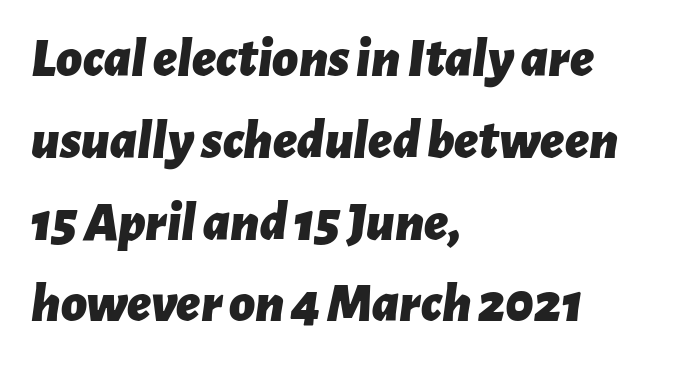
Left-aligned paragraph, ragged on the right. The tracking reads as untouched default to a designer's eye. Proportional: the letters do not fall into vertical columns. Summary of vertical rhythm: regular, with standard interline spacing.
